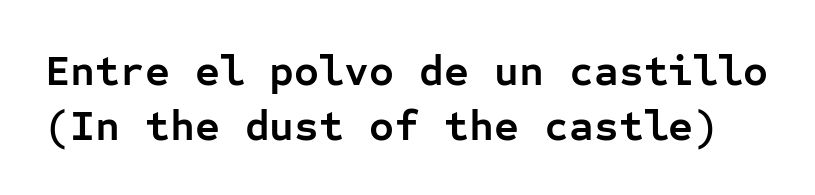
{"serif": "no", "italic": "no", "bold": "yes", "weight": "semibold", "width": "normal", "stroke_contrast": "low", "x_height": "medium", "monospaced": "yes", "underline": "no", "line_spacing": "normal", "line_spacing_ratio": 1.27, "letter_spacing": "normal", "letter_spacing_em": 0.0, "glyph_px": 43}
